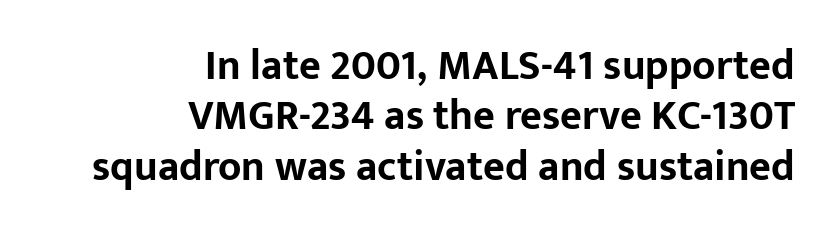
{"serif": "no", "italic": "no", "bold": "yes", "weight": "bold", "width": "normal", "stroke_contrast": "low", "x_height": "medium", "monospaced": "no", "underline": "no", "align": "right", "line_spacing_ratio": 1.2, "letter_spacing": "normal", "letter_spacing_em": 0.0, "glyph_px": 42}
